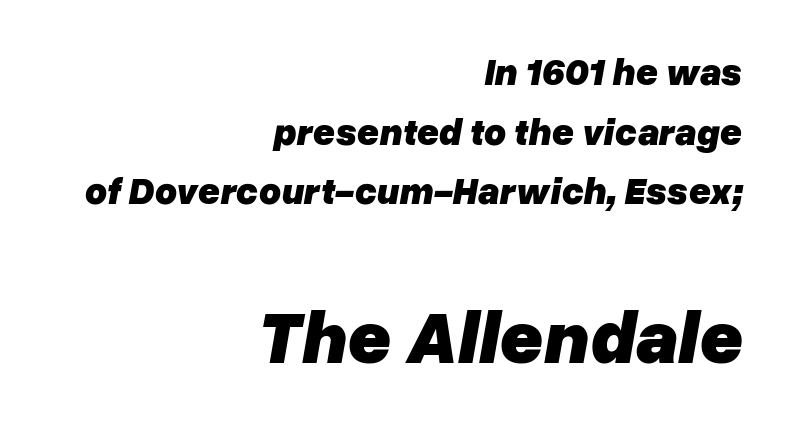
Caption: multi-line text, flush right, ragged left. These lines are rendered in a variable-pitch font. Characters follow at the spacing the type designer built in. An italicized treatment has been applied to the whole sample. The lower block of text is set noticeably larger than the block above it. Horizontal bands of white between lines are of average thickness.
